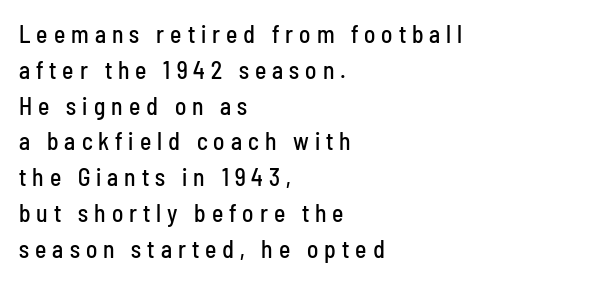
The image shows 24 px text type, upright; set left-aligned, normal line spacing (1.49x), unusually wide letter spacing (+0.25 em), not underlined.
